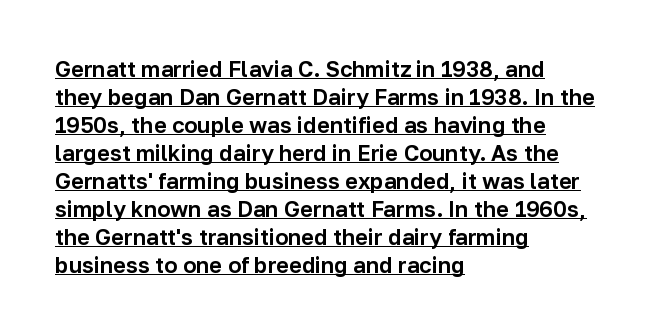
The image shows 22 px text type, upright; set left-aligned, normal line spacing (1.27x), normal letter spacing, underlined.
